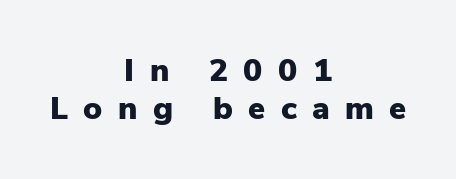
{"serif": "no", "italic": "no", "bold": "yes", "weight": "heavy", "width": "normal", "stroke_contrast": "low", "x_height": "medium", "monospaced": "no", "underline": "no", "align": "center", "line_spacing_ratio": 1.18, "letter_spacing": "wide", "letter_spacing_em": 0.48, "glyph_px": 32}
